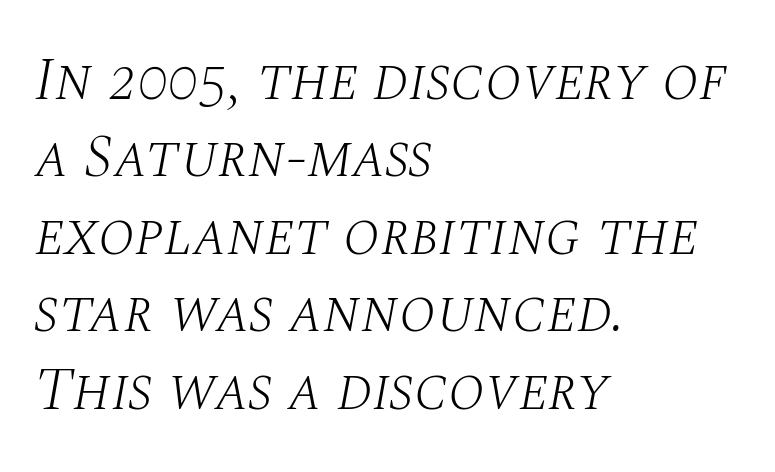
Does extra space separate the letters? No, they use regular spacing. Compared with a typical body face, this is equally light or lighter still. The compositor pushed each line to the left boundary. Lines of text with bare space underneath. This sample has the flowing, uneven cadence of proportional lettering.
